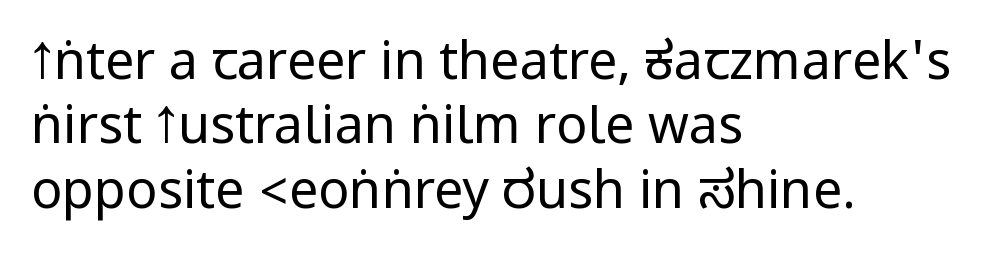
The image shows 52 px regular-weight, condensed sans-serif type, upright; set left-aligned, line spacing 1.24x, normal letter spacing, not underlined; low stroke contrast.
